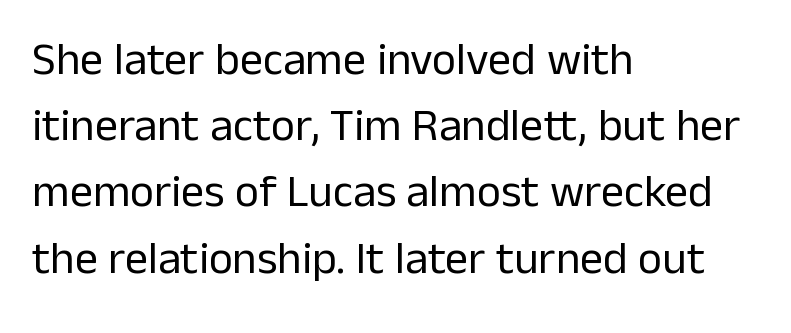
The image shows 46 px regular-weight sans-serif type, upright; set left-aligned, normal line spacing (1.44x), normal letter spacing, not underlined; low stroke contrast and a medium x-height.
